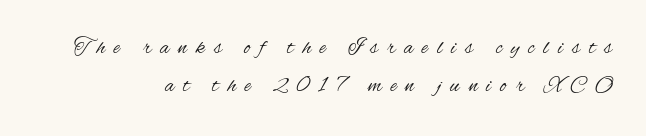
Q: Is the text bold? A: No.
Q: Is the text italic (slanted)? A: Yes.
Q: Is the text underlined? A: No.
Q: Is the spacing between letters normal or unusually wide? A: Unusually wide.
